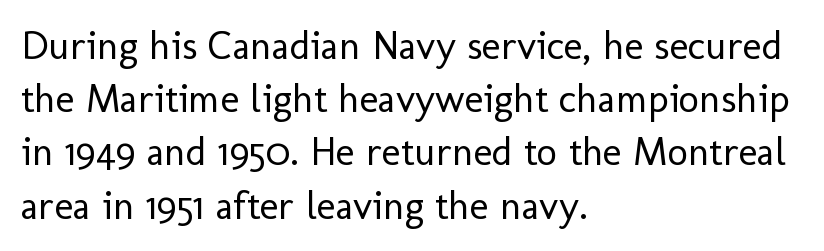
The image shows 40 px regular-weight sans-serif type, upright; set left-aligned, normal line spacing (1.33x), normal letter spacing, not underlined; low stroke contrast and a medium x-height.
